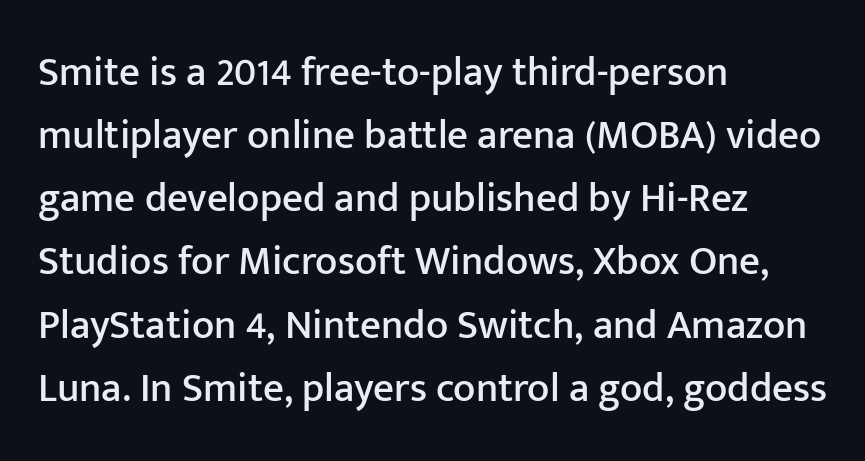
Q: Is the text italic (slanted)? A: No, it is upright.
Q: Is the typeface a serif or a sans-serif typeface? A: Sans-serif.
Q: Is the text underlined? A: No.
Q: How is the paragraph aligned? A: Left-aligned.
Q: Is the spacing between letters normal or unusually wide? A: Normal.
Q: Is the spacing between lines tight, normal or loose? A: Normal.
Q: Width (condensed, normal, or wide)? A: Normal.
Q: Stroke contrast? A: Low.
Q: x-height? A: Medium.
Q: Monospaced? A: No.
